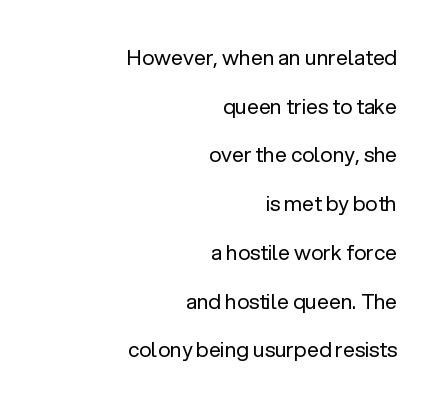
How are the letters spaced? Ordinarily, with no added tracking. Typeset ragged left — the right edge is the straight one. The lines are spread far apart with generous leading. The characters are drawn with everyday or finer stroke widths. Bare-footed words on every line. When letters stand straight like this, we call the style roman or upright.
